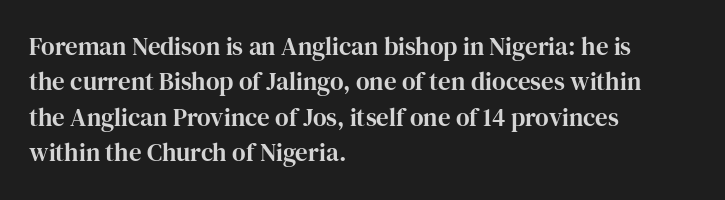
{"italic": "no", "underline": "no", "align": "left", "line_spacing": "normal", "line_spacing_ratio": 1.42, "letter_spacing": "normal", "letter_spacing_em": 0.0, "glyph_px": 25}
